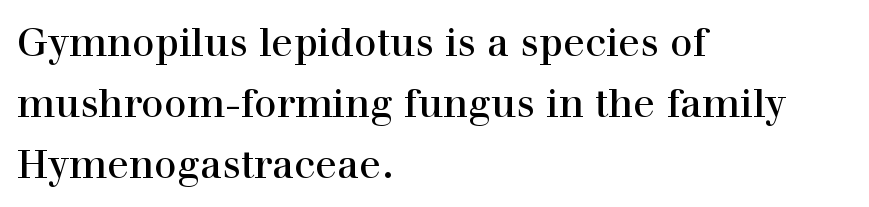
The image shows 40 px serif type, upright; set left-aligned, normal line spacing (1.53x), normal letter spacing, not underlined; a medium x-height.
